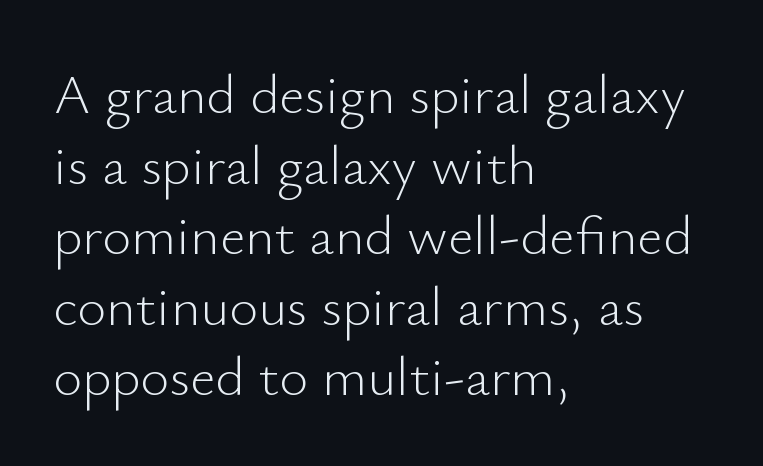
Q: Is the text bold? A: No.
Q: Is the text italic (slanted)? A: No, it is upright.
Q: Is the typeface a serif or a sans-serif typeface? A: Sans-serif.
Q: Is the text underlined? A: No.
Q: How is the paragraph aligned? A: Left-aligned.
Q: Is the spacing between letters normal or unusually wide? A: Normal.
Q: Is the spacing between lines tight, normal or loose? A: Normal.
Q: Width (condensed, normal, or wide)? A: Normal.
Q: Stroke contrast? A: Low.
Q: x-height? A: Small.
Q: Monospaced? A: No.
